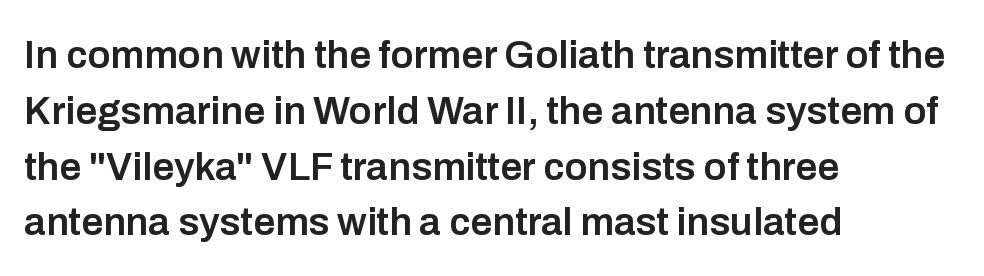
Q: Is the text bold? A: Semi-bold.
Q: Is the text italic (slanted)? A: No, it is upright.
Q: Is the typeface a serif or a sans-serif typeface? A: Sans-serif.
Q: Is the text underlined? A: No.
Q: How is the paragraph aligned? A: Left-aligned.
Q: Is the spacing between letters normal or unusually wide? A: Normal.
Q: Is the spacing between lines tight, normal or loose? A: Normal.
Q: Width (condensed, normal, or wide)? A: Normal.
Q: Stroke contrast? A: Low.
Q: x-height? A: Medium.
Q: Monospaced? A: No.
